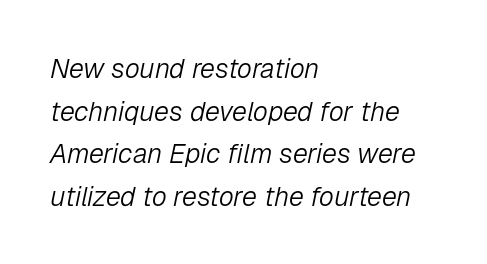
Q: Is the text bold? A: No.
Q: Is the text italic (slanted)? A: Yes, it leans right by about 12 degrees.
Q: Is the text underlined? A: No.
Q: How is the paragraph aligned? A: Left-aligned.
Q: Is the spacing between letters normal or unusually wide? A: Normal.
Q: Is the spacing between lines tight, normal or loose? A: Normal.
